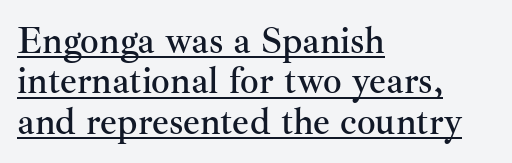
{"serif": "yes", "italic": "no", "width": "normal", "stroke_contrast": "medium", "x_height": "small", "monospaced": "no", "underline": "yes", "align": "left", "line_spacing": "tight", "line_spacing_ratio": 1.09, "letter_spacing": "normal", "letter_spacing_em": 0.0, "glyph_px": 37}
